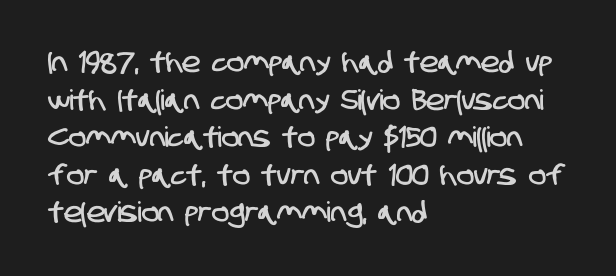
The image shows 28 px condensed sans-serif type; set left-aligned, normal line spacing (1.34x), normal letter spacing, not underlined; low stroke contrast and a large x-height.
